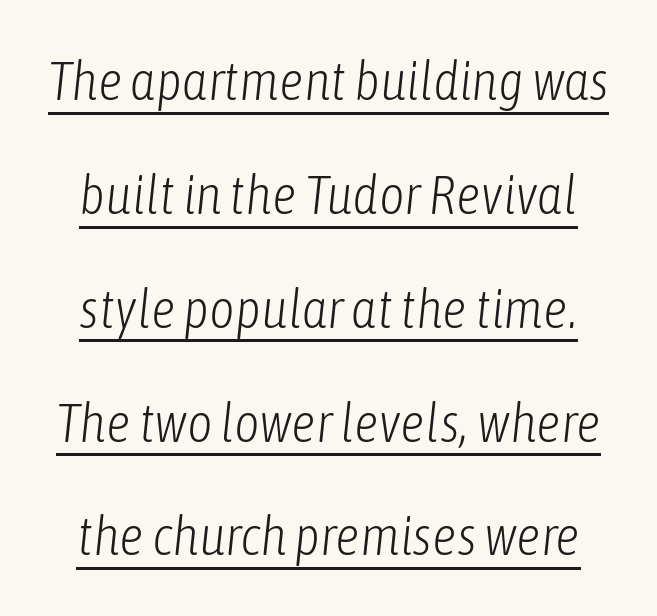
Q: Is the text bold? A: No.
Q: Is the text italic (slanted)? A: Yes, it leans right by about 6 degrees.
Q: Is the text underlined? A: Yes.
Q: Is the spacing between letters normal or unusually wide? A: Normal.
Q: Is the spacing between lines tight, normal or loose? A: Loose.
Q: Width (condensed, normal, or wide)? A: Condensed.
Q: Stroke contrast? A: Low.
Q: x-height? A: Medium.
Q: Monospaced? A: No.
